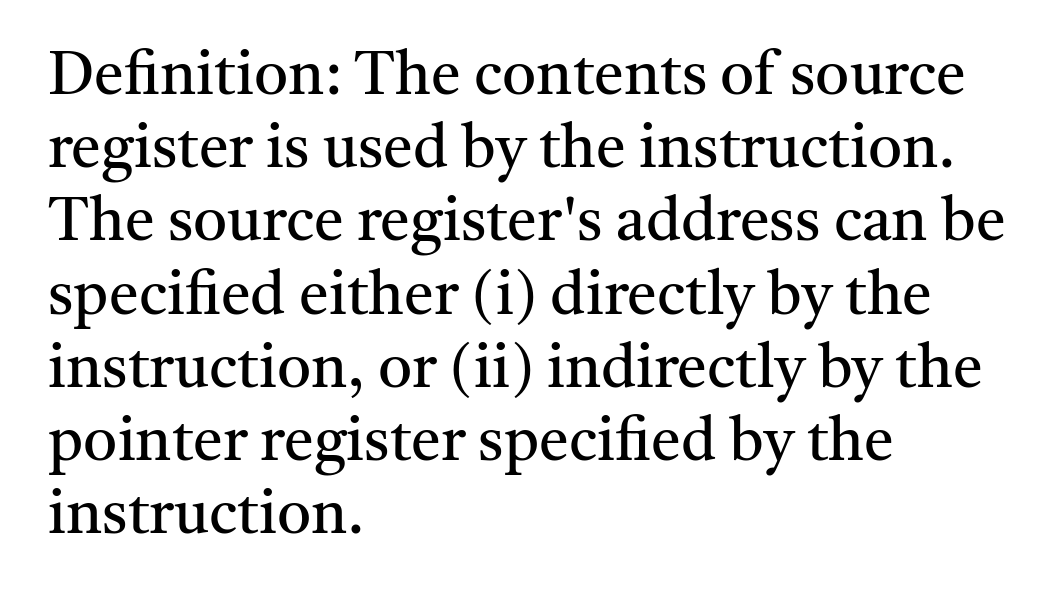
The image shows 60 px regular-weight serif type, upright; set left-aligned, line spacing 1.22x, normal letter spacing, not underlined; medium stroke contrast and a medium x-height.
